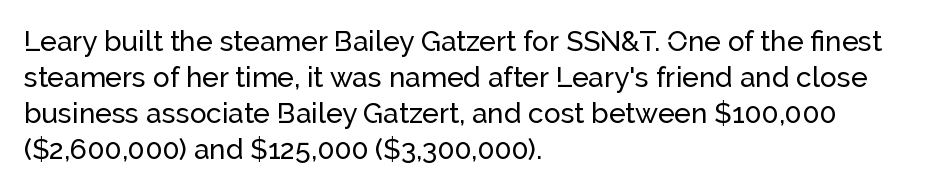
These lines sit exactly where default settings would place them. Plain, unruled lines of type. Compared with typical body copy, the letter spacing here is the same. You can tell from the bare stems that sans-serif type was used. Tall strokes in this sample are plumb rather than angled. If you drew a ruler down the left edge, every line would touch it.
